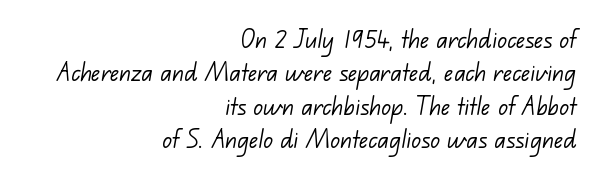
The image shows 30 px light sans-serif type; set right-aligned, tight line spacing (1.11x), normal letter spacing, not underlined; low stroke contrast and a small x-height.
